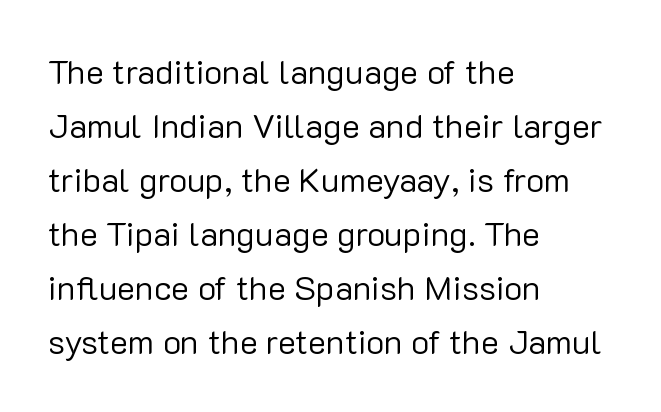
The baseline area is clear. Short and long lines alike share a common starting point at left. Italic? Not at all — the glyphs are vertical. Students, note that the glyphs here touch the page at normal intervals. The passage shown is typed in a proportional face where columns would drift. The characters are drawn with everyday or finer stroke widths.
